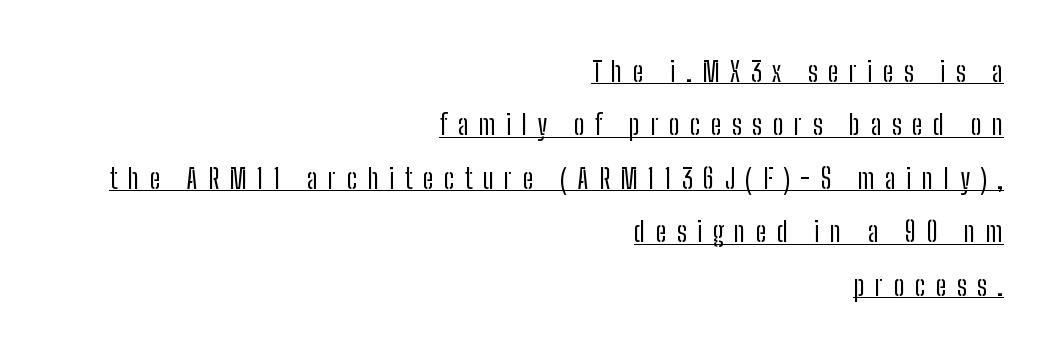
The image shows 27 px text type, upright; set right-aligned, loose line spacing (1.98x), unusually wide letter spacing (+0.39 em), underlined.
